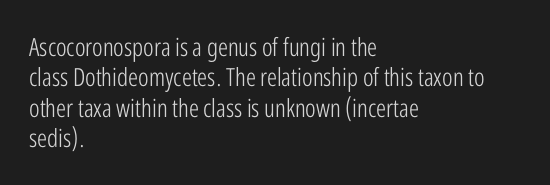
{"italic": "no", "bold": "no", "underline": "no", "align": "left", "line_spacing_ratio": 1.22, "letter_spacing": "normal", "letter_spacing_em": 0.0, "glyph_px": 25}
